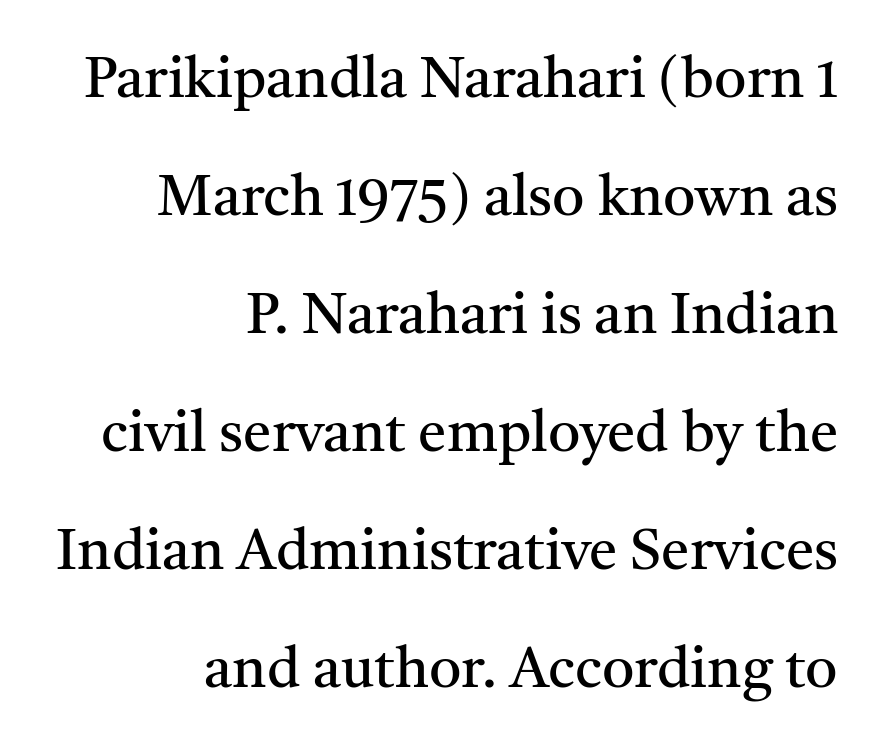
Heft: none added — not bold. Spacing between characters is what you'd get straight out of the box. The rendering uses natural spacing where letterforms have individual widths. Is this a sans? No — the strokes have serifs. A student would call this right alignment; a typographer would say flush right, rag left.
